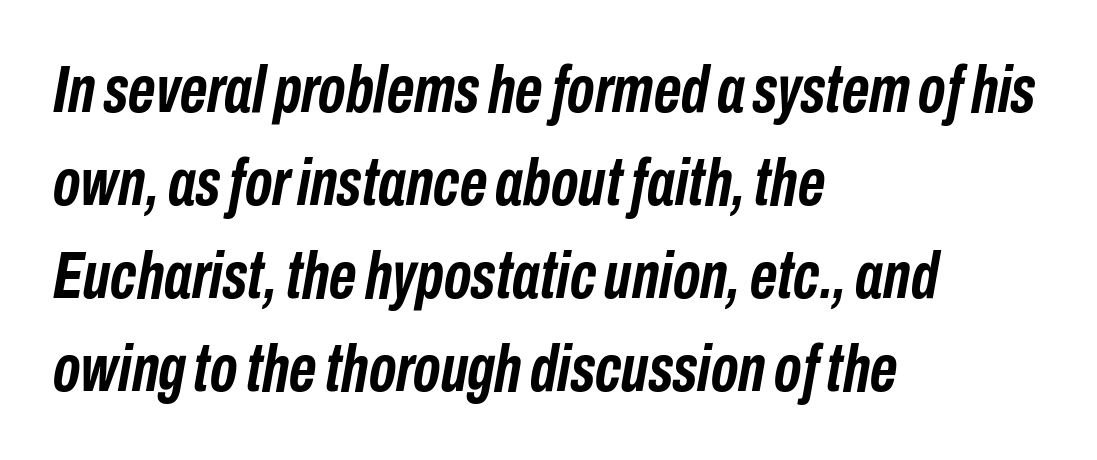
The rendering uses natural spacing where letterforms have individual widths. Standard letterfit; no display-style spreading of the glyphs. What weight is shown? A full bold with thick strokes. Every character sits at an angle, as italics do.
